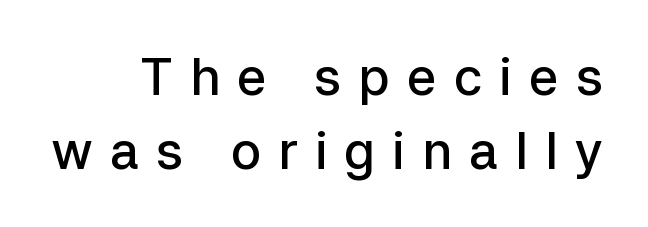
One glance says typical: line gaps are just what's usual. Is there any slant? The stems are plumb. Looks like regular typesetting: each glyph gets only the width it needs. Is the type bold? Partly — it's a semibold, heavier than regular but not fully bold. A typesetter would label this face a sans. Decoration check: the copy has no underline.
